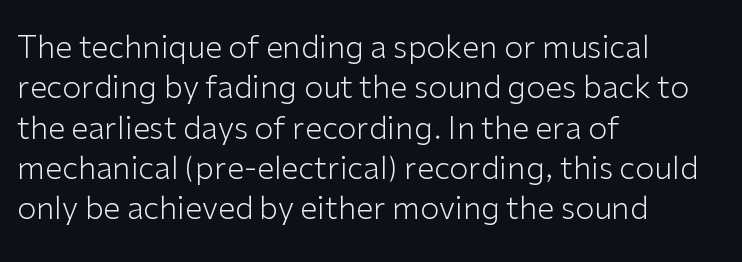
The image shows 31 px light sans-serif type, upright; set left-aligned, normal line spacing (1.3x), normal letter spacing, not underlined; low stroke contrast and a medium x-height.
